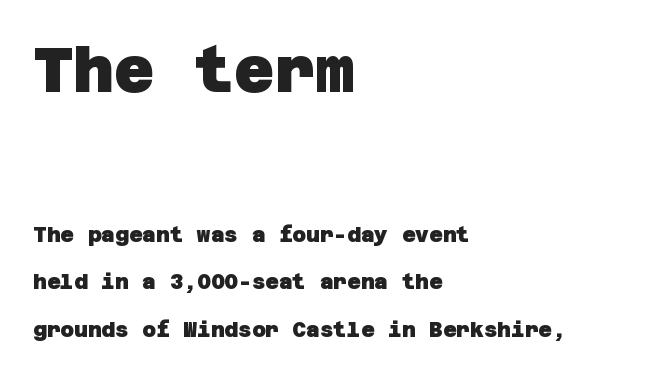
{"serif": "no", "bold": "yes", "weight": "heavy", "width": "normal", "stroke_contrast": "low", "x_height": "large", "underline": "no", "align": "left", "line_spacing": "loose", "line_spacing_ratio": 2.25, "letter_spacing": "normal", "letter_spacing_em": 0.0, "larger_block": "first", "size_ratio": 2.95, "glyph_px": 62}
